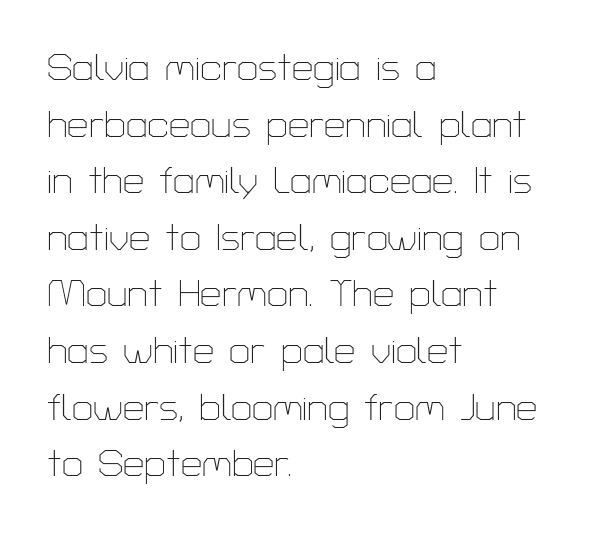
Q: Is the text bold? A: No.
Q: Is the text italic (slanted)? A: No, it is upright.
Q: Is the typeface a serif or a sans-serif typeface? A: Sans-serif.
Q: Is the text underlined? A: No.
Q: How is the paragraph aligned? A: Left-aligned.
Q: Is the spacing between letters normal or unusually wide? A: Normal.
Q: Is the spacing between lines tight, normal or loose? A: Normal.
Q: Width (condensed, normal, or wide)? A: Normal.
Q: Stroke contrast? A: Low.
Q: x-height? A: Medium.
Q: Monospaced? A: No.
